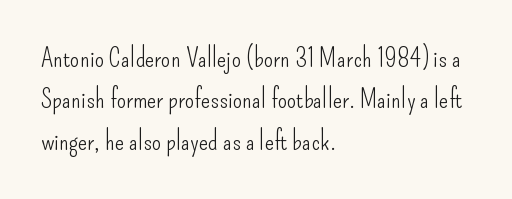
{"italic": "no", "bold": "no", "underline": "no", "align": "left", "line_spacing": "normal", "line_spacing_ratio": 1.53, "letter_spacing": "normal", "letter_spacing_em": 0.0, "glyph_px": 27}
